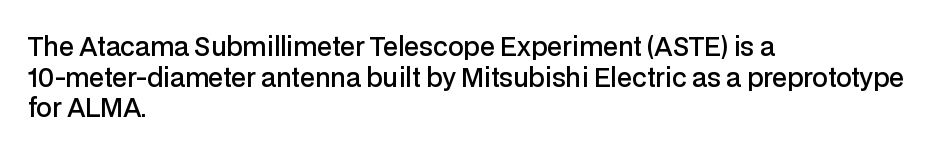
The text block is weighted toward the left margin, trailing off unevenly rightward. What weight is shown? A semibold, between regular and bold. Look at the tracking — it's just the regular setting, nothing added. Quick note: not italic, upright. A bare baseline throughout the passage.
